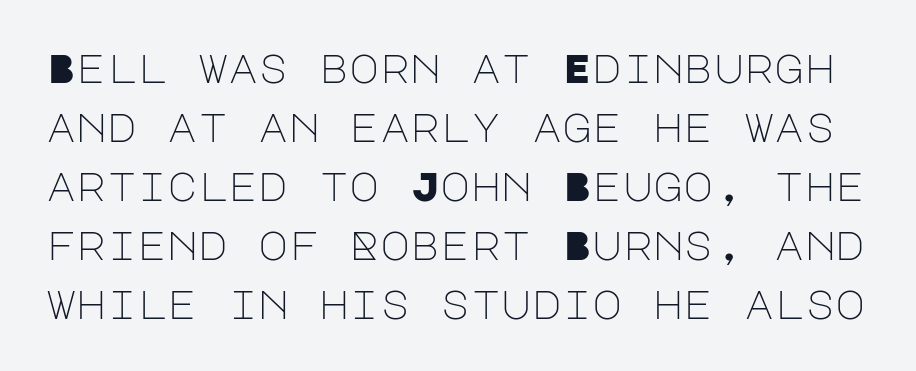
{"serif": "no", "italic": "no", "bold": "no", "weight": "light", "width": "normal", "stroke_contrast": "low", "x_height": "large", "underline": "no", "line_spacing": "normal", "line_spacing_ratio": 1.44, "letter_spacing": "normal", "letter_spacing_em": 0.0, "glyph_px": 41}
